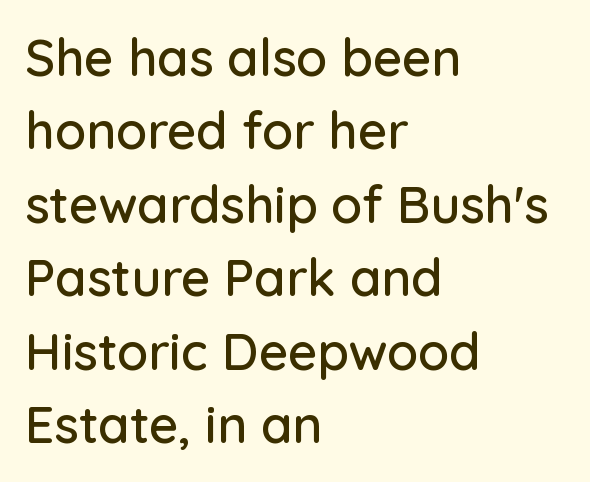
Q: Is the text italic (slanted)? A: No, it is upright.
Q: Is the typeface a serif or a sans-serif typeface? A: Sans-serif.
Q: Is the text underlined? A: No.
Q: How is the paragraph aligned? A: Left-aligned.
Q: Is the spacing between letters normal or unusually wide? A: Normal.
Q: Is the spacing between lines tight, normal or loose? A: Normal.
Q: Width (condensed, normal, or wide)? A: Normal.
Q: Stroke contrast? A: Low.
Q: x-height? A: Medium.
Q: Monospaced? A: No.
